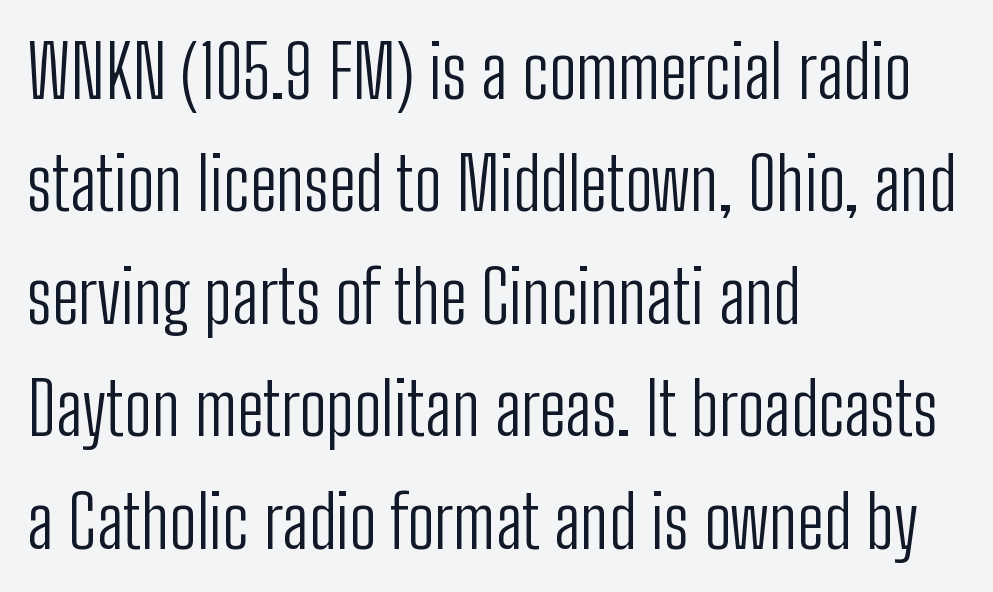
Q: Is the text bold? A: No.
Q: Is the text italic (slanted)? A: No, it is upright.
Q: Is the typeface a serif or a sans-serif typeface? A: Sans-serif.
Q: Is the text underlined? A: No.
Q: How is the paragraph aligned? A: Left-aligned.
Q: Is the spacing between letters normal or unusually wide? A: Normal.
Q: Is the spacing between lines tight, normal or loose? A: Normal.
Q: Width (condensed, normal, or wide)? A: Condensed.
Q: Stroke contrast? A: Low.
Q: x-height? A: Medium.
Q: Monospaced? A: No.
